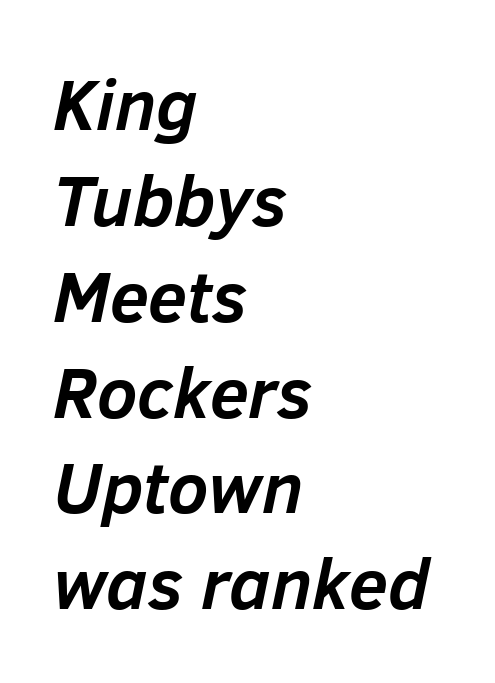
The image shows 71 px semibold type, italic (leaning right); set left-aligned, normal line spacing (1.35x), normal letter spacing, not underlined; low stroke contrast and a medium x-height.
